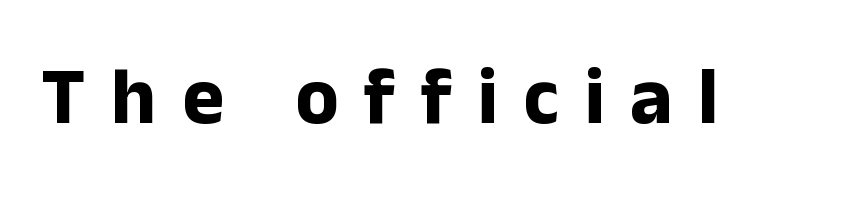
{"serif": "no", "italic": "no", "bold": "yes", "weight": "bold", "width": "normal", "stroke_contrast": "low", "x_height": "medium", "monospaced": "no", "underline": "no", "letter_spacing": "wide", "letter_spacing_em": 0.32, "glyph_px": 80}
